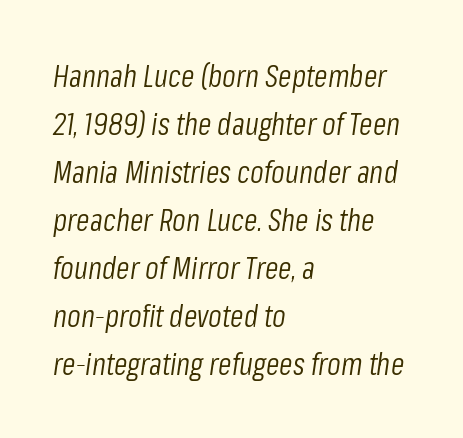
Q: Is the text bold? A: No.
Q: Is the text italic (slanted)? A: Yes, it leans right by about 8 degrees.
Q: Is the text underlined? A: No.
Q: How is the paragraph aligned? A: Left-aligned.
Q: Is the spacing between letters normal or unusually wide? A: Normal.
Q: Is the spacing between lines tight, normal or loose? A: Normal.
Q: Width (condensed, normal, or wide)? A: Condensed.
Q: Stroke contrast? A: Low.
Q: x-height? A: Medium.
Q: Monospaced? A: No.
